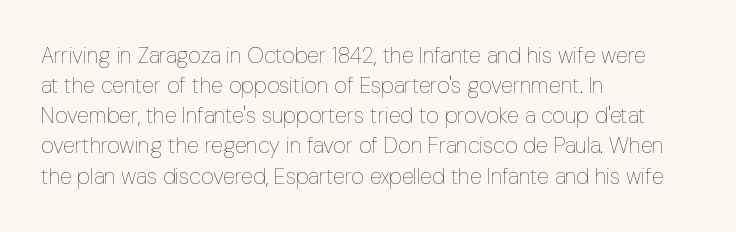
Q: Is the text bold? A: No.
Q: Is the text italic (slanted)? A: No, it is upright.
Q: Is the text underlined? A: No.
Q: How is the paragraph aligned? A: Left-aligned.
Q: Is the spacing between letters normal or unusually wide? A: Normal.
Q: Is the spacing between lines tight, normal or loose? A: Normal.
